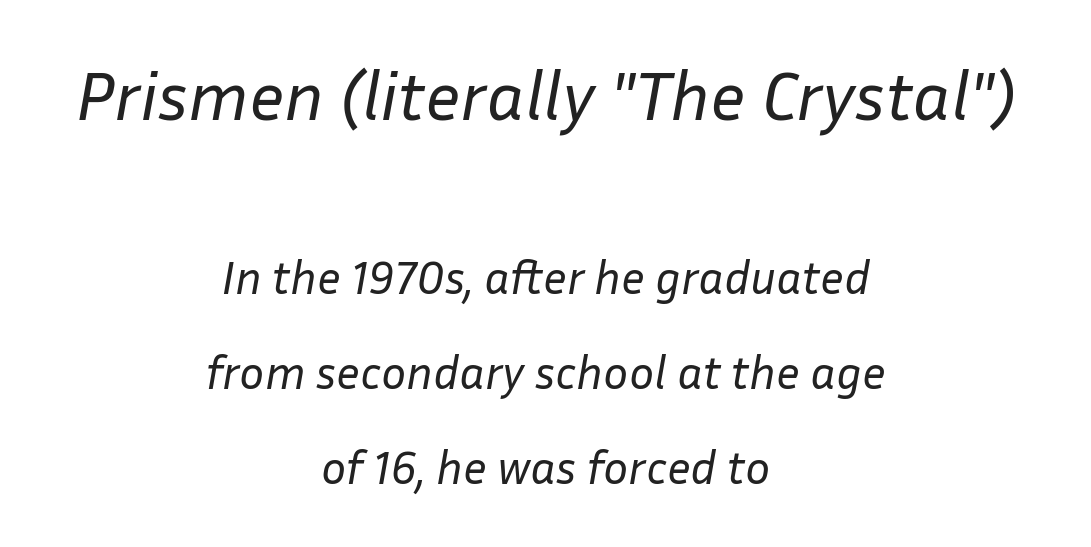
The image shows 70 px regular-weight type, italic (leaning right); set centered, loose line spacing (2.02x), normal letter spacing, not underlined; the first (top) block is 1.49x larger; low stroke contrast and a medium x-height.
